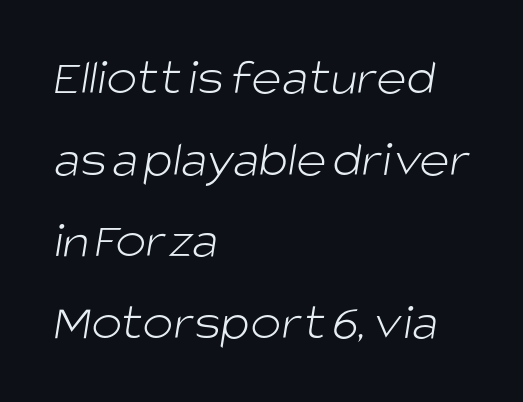
The image shows 52 px light sans-serif type; set left-aligned, normal line spacing (1.57x), normal letter spacing, not underlined; low stroke contrast and a large x-height.
